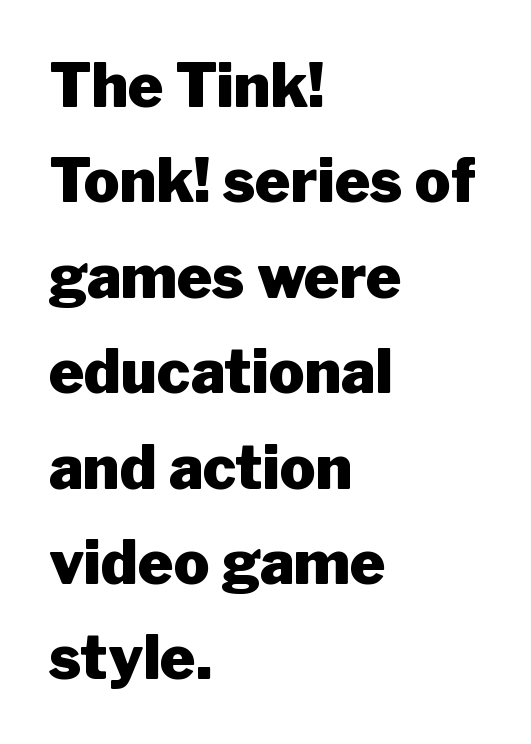
The typesetting leans heavy: a genuine bold. Every character sits straight up, as roman type does. The glyphs are unaccompanied by any horizontal stroke below them. A typesetter would call this zero additional tracking. Spacing verdict: proportional, widths tailored to each character. Notice how descenders clear the ascenders below comfortably — that's standard leading.
